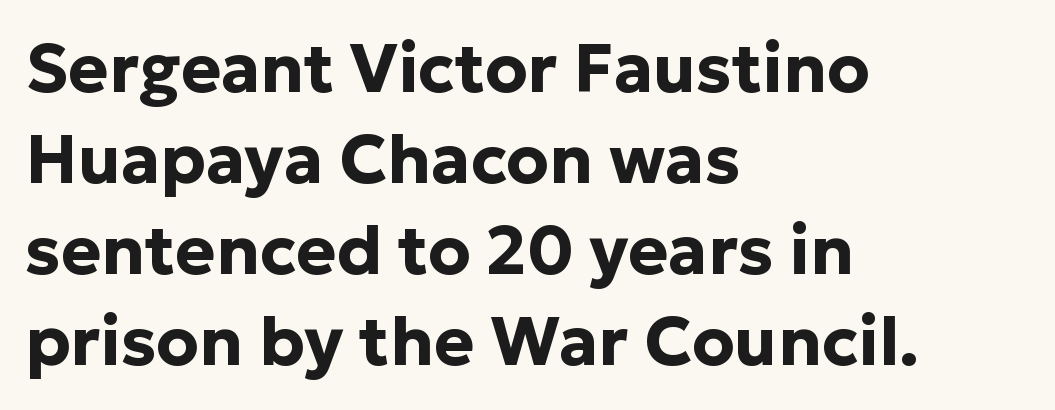
{"serif": "no", "italic": "no", "bold": "yes", "weight": "bold", "width": "normal", "stroke_contrast": "low", "x_height": "medium", "monospaced": "no", "underline": "no", "align": "left", "line_spacing": "normal", "line_spacing_ratio": 1.34, "letter_spacing": "normal", "letter_spacing_em": 0.0, "glyph_px": 68}
